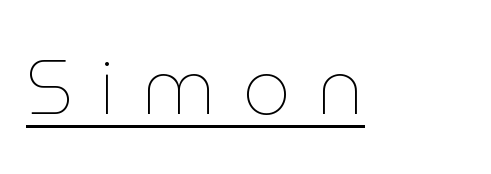
The image shows 76 px thin type, upright; set unusually wide letter spacing (+0.35 em), underlined; low stroke contrast and a medium x-height.
